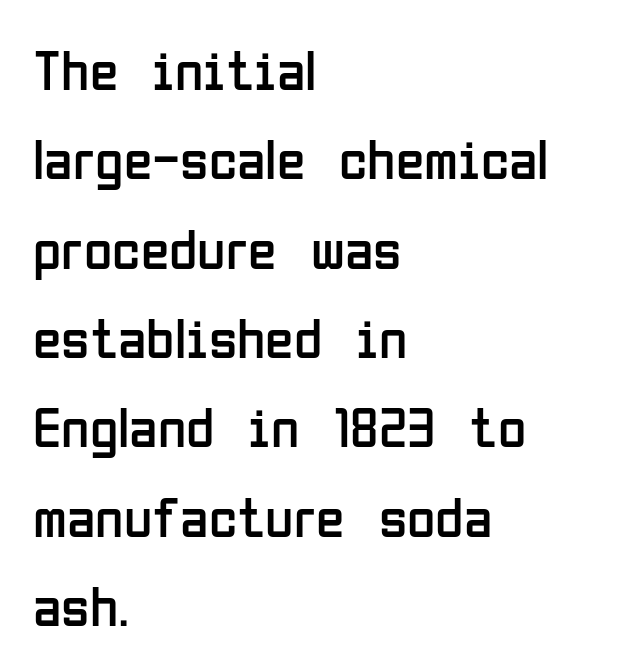
Q: Is the text bold? A: No.
Q: Is the text italic (slanted)? A: No, it is upright.
Q: Is the typeface a serif or a sans-serif typeface? A: Sans-serif.
Q: Is the text underlined? A: No.
Q: How is the paragraph aligned? A: Left-aligned.
Q: Is the spacing between letters normal or unusually wide? A: Normal.
Q: Is the spacing between lines tight, normal or loose? A: Normal.
Q: Width (condensed, normal, or wide)? A: Condensed.
Q: Stroke contrast? A: Low.
Q: x-height? A: Medium.
Q: Monospaced? A: No.
